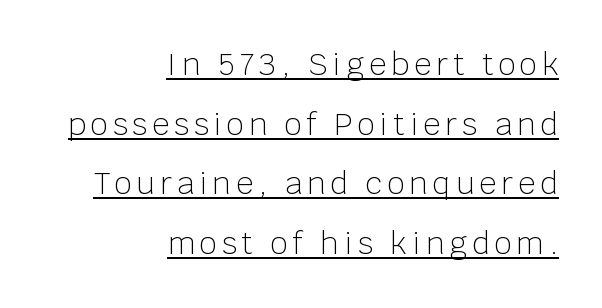
{"serif": "no", "italic": "no", "bold": "no", "weight": "light", "width": "normal", "stroke_contrast": "low", "x_height": "large", "monospaced": "no", "underline": "yes", "align": "right", "line_spacing": "loose", "line_spacing_ratio": 1.99, "glyph_px": 30}
